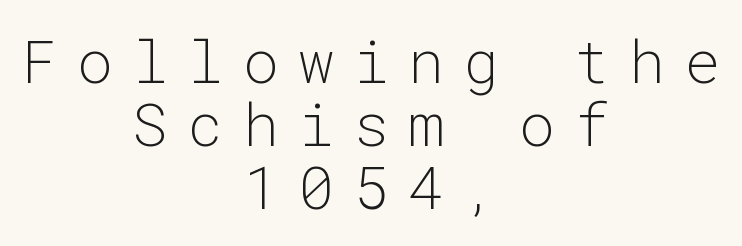
This is not heavy type; no bold has been used. Monospaced: the letters line up in strict vertical columns. Caption: multi-line text, centered on the measure. Upright lettering throughout. Tracking here is generous; glyphs stand well apart from one another.
